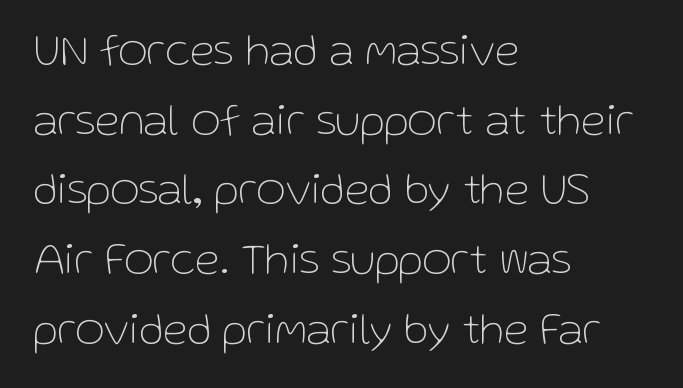
Q: Is the text bold? A: No.
Q: Is the text italic (slanted)? A: No, it is upright.
Q: Is the typeface a serif or a sans-serif typeface? A: Sans-serif.
Q: Is the text underlined? A: No.
Q: How is the paragraph aligned? A: Left-aligned.
Q: Is the spacing between letters normal or unusually wide? A: Normal.
Q: Is the spacing between lines tight, normal or loose? A: Normal.
Q: Width (condensed, normal, or wide)? A: Normal.
Q: Stroke contrast? A: Low.
Q: x-height? A: Medium.
Q: Monospaced? A: No.
